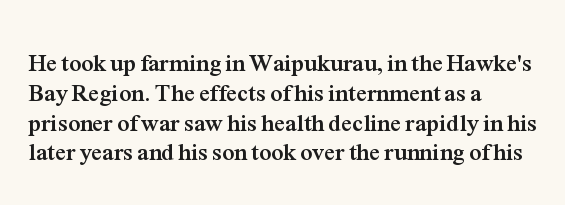
The image shows 24 px bold type, upright; set left-aligned, line spacing 1.24x, normal letter spacing, not underlined.
